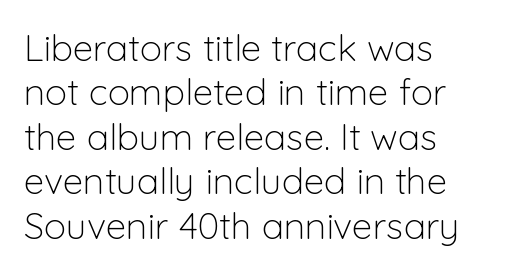
Stems here are at most as thick as an everyday book face. A bare baseline throughout the passage. This sample is left-justified, so line endings fall wherever the words run out. You could call the tracking neutral — neither tight nor loose.
